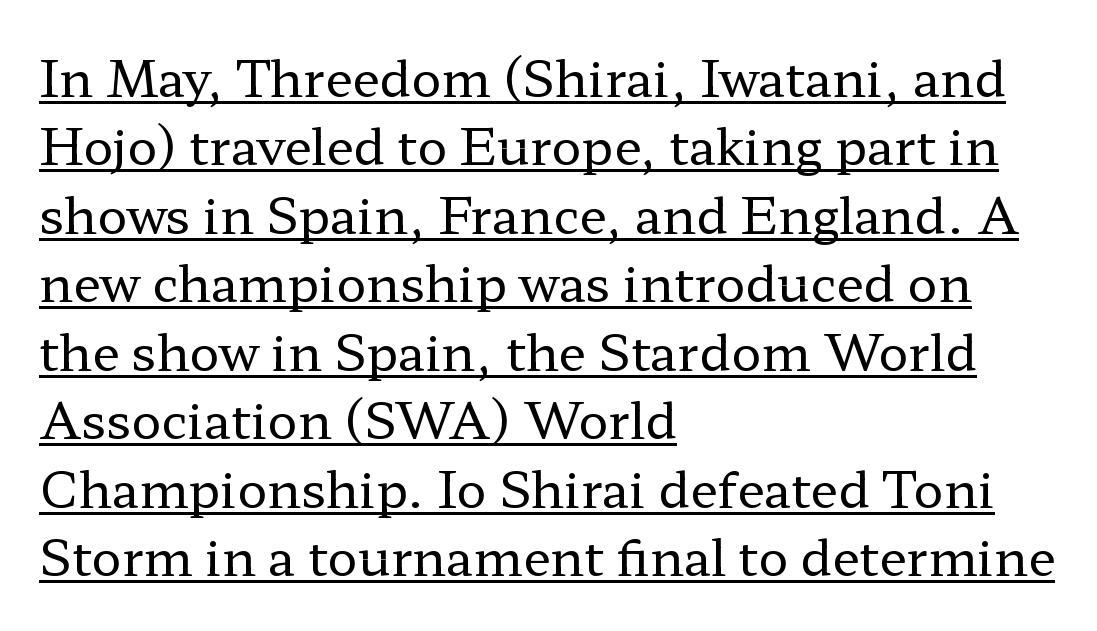
The image shows 50 px regular-weight, wide serif type, upright; set left-aligned, normal line spacing (1.37x), normal letter spacing, underlined; low stroke contrast and a medium x-height.
